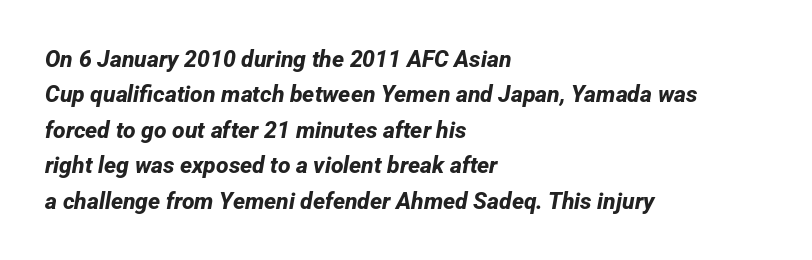
{"bold": "yes", "underline": "no", "align": "left", "line_spacing": "normal", "line_spacing_ratio": 1.54, "letter_spacing": "normal", "letter_spacing_em": 0.0, "glyph_px": 23}
